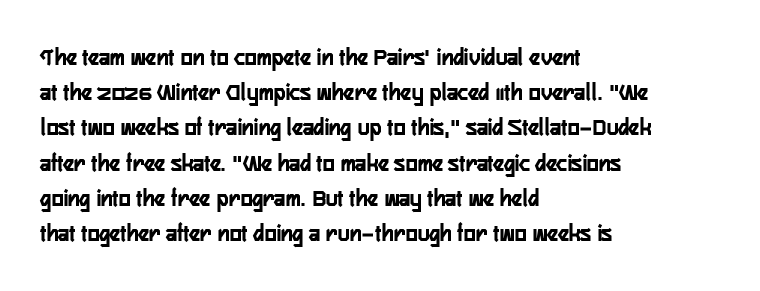
Here the glyphs are tracked normally, forming tight word shapes. Posture: upright roman. Plain, unruled lines of type. Leading matches the norm, producing a regular column.
